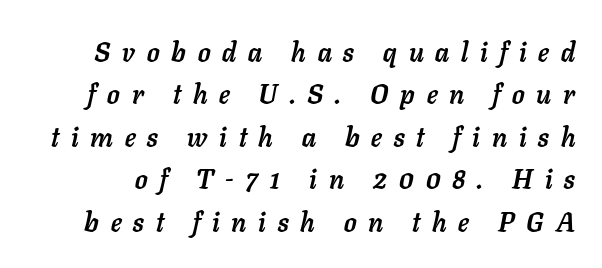
Q: Is the text bold? A: Yes.
Q: Is the text italic (slanted)? A: Yes, it leans right by about 11 degrees.
Q: Is the text underlined? A: No.
Q: Is the spacing between letters normal or unusually wide? A: Unusually wide.
Q: Is the spacing between lines tight, normal or loose? A: Normal.
